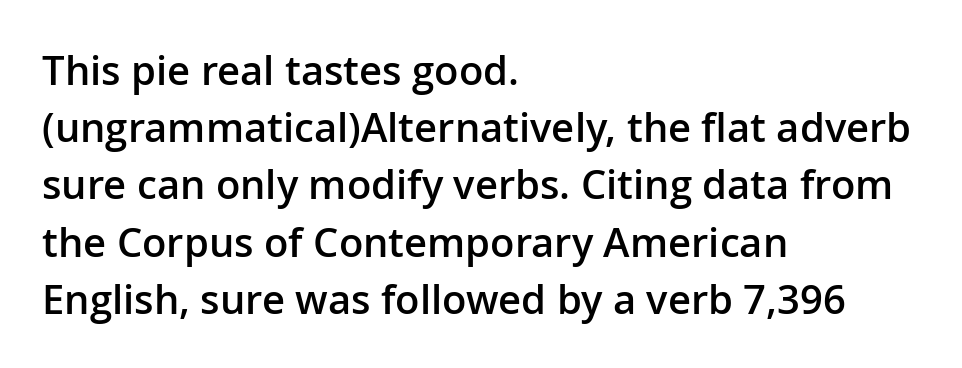
{"serif": "no", "italic": "no", "bold": "semi", "weight": "semibold", "width": "normal", "stroke_contrast": "low", "x_height": "medium", "monospaced": "no", "underline": "no", "align": "left", "line_spacing": "normal", "line_spacing_ratio": 1.43, "letter_spacing": "normal", "letter_spacing_em": 0.0, "glyph_px": 40}
